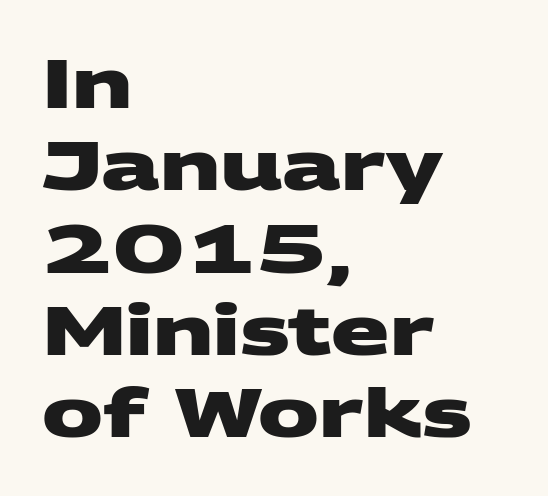
Looks like regular typesetting: each glyph gets only the width it needs. Here the glyphs are tracked normally, forming tight word shapes. Emphasis by weight is at full strength: bold. Each line starts at the same left margin while the right side varies. Has an underline been added? It has not. Grotesque or geometric, the face here clearly has no serifs.
